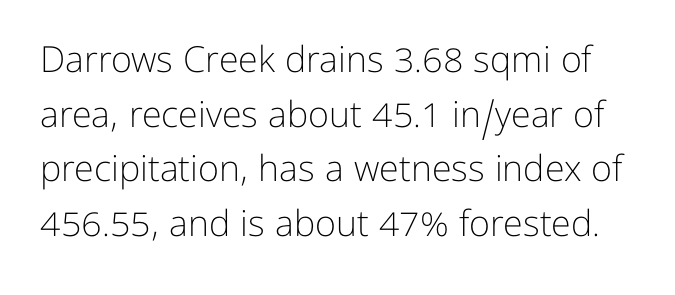
Q: Is the text bold? A: No.
Q: Is the text italic (slanted)? A: No, it is upright.
Q: Is the typeface a serif or a sans-serif typeface? A: Sans-serif.
Q: Is the text underlined? A: No.
Q: Is the spacing between letters normal or unusually wide? A: Normal.
Q: Is the spacing between lines tight, normal or loose? A: Normal.
Q: Width (condensed, normal, or wide)? A: Normal.
Q: Stroke contrast? A: Low.
Q: x-height? A: Medium.
Q: Monospaced? A: No.
